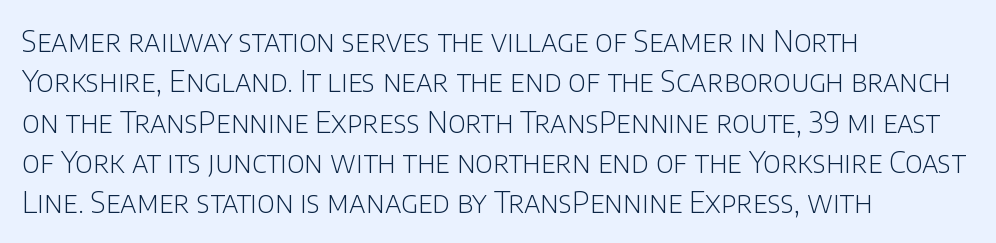
The image shows 29 px light sans-serif type, upright; set left-aligned, normal line spacing (1.39x), normal letter spacing, not underlined; low stroke contrast and a large x-height.
